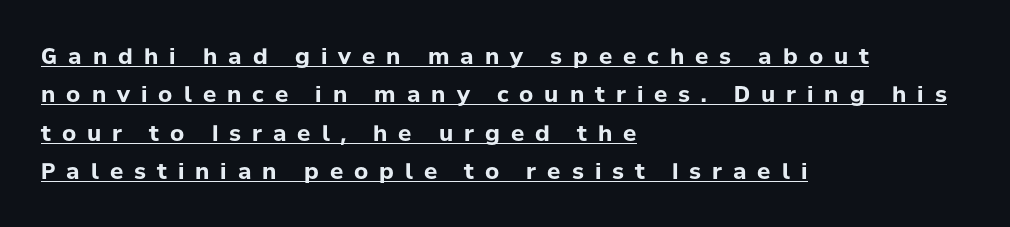
Observe the wide spacing: letters keep a clear distance from each other. Left-aligned paragraph, ragged on the right. Heft: maximum for text — a bold. Honestly, the underline is the first thing you notice here.
